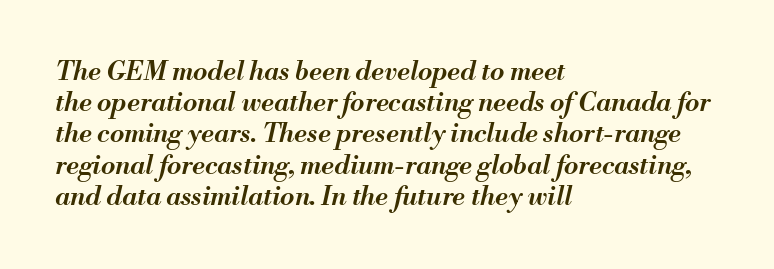
The image shows 26 px text type, italic (leaning right); set left-aligned, line spacing 1.2x, normal letter spacing, not underlined.
